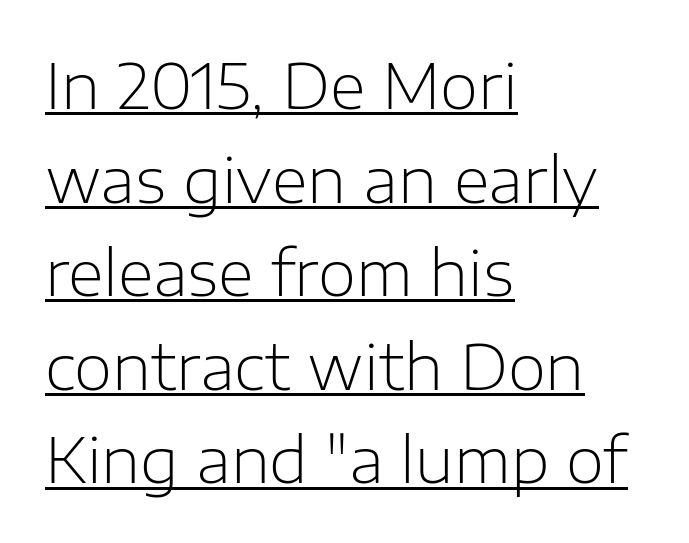
{"serif": "no", "italic": "no", "bold": "no", "weight": "light", "width": "normal", "stroke_contrast": "low", "x_height": "medium", "monospaced": "no", "underline": "yes", "align": "left", "line_spacing": "normal", "line_spacing_ratio": 1.51, "letter_spacing": "normal", "letter_spacing_em": 0.0, "glyph_px": 62}
